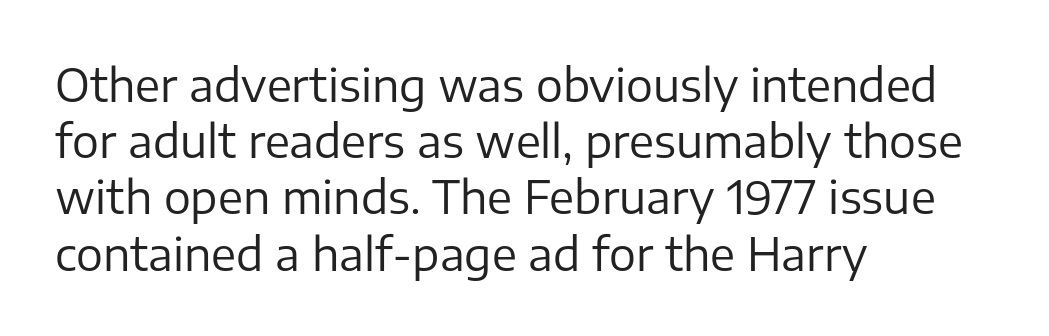
Is the type heavy? It reads as light-to-regular instead. The face used here is a sans, in the tradition of grotesques and geometrics. If you measured baseline to baseline, you'd find a middling distance. The font's upright variant was chosen for this text. Casual observation: everything's shoved over to the left. Honestly, the letter spacing is just normal — you wouldn't notice it.
